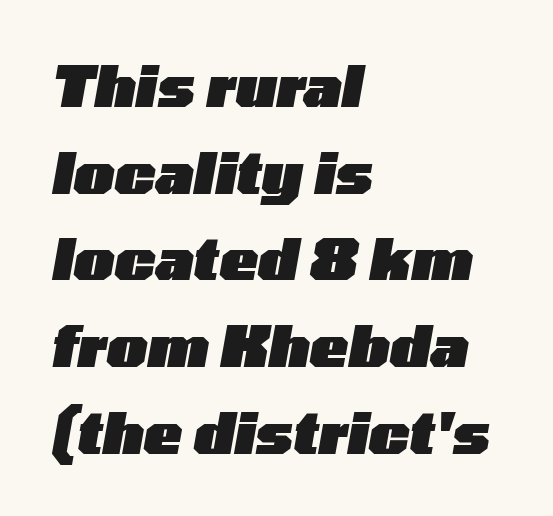
Clear beneath every line of the passage. The designer left line spacing at the default. A typesetter would call this proportional, since set widths differ per character. The font is running at its bold setting. Designer's note — italics engaged.
